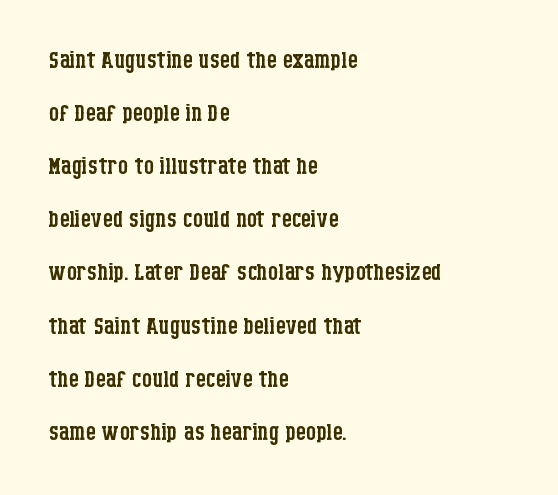
{"serif": "yes", "italic": "no", "bold": "no", "weight": "regular", "width": "condensed", "stroke_contrast": "low", "x_height": "large", "monospaced": "no", "underline": "no", "align": "left", "line_spacing": "normal", "line_spacing_ratio": 1.66, "letter_spacing": "normal", "letter_spacing_em": 0.0, "glyph_px": 32}
